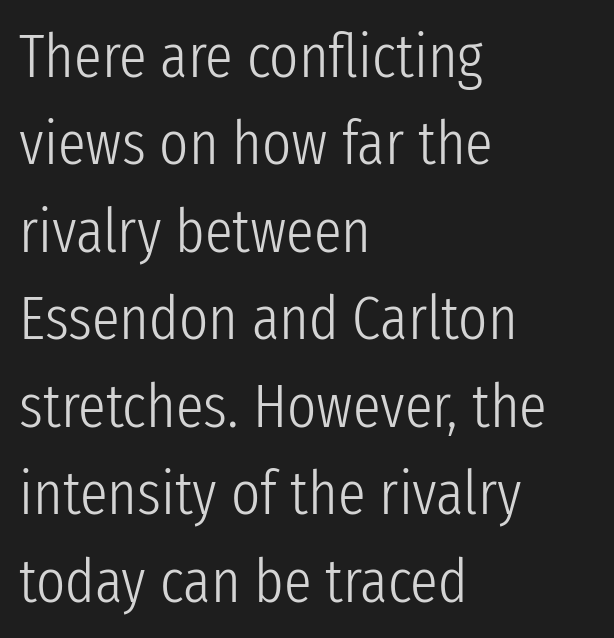
The image shows 62 px light, condensed sans-serif type, upright; set left-aligned, normal line spacing (1.41x), normal letter spacing, not underlined; low stroke contrast and a medium x-height.
